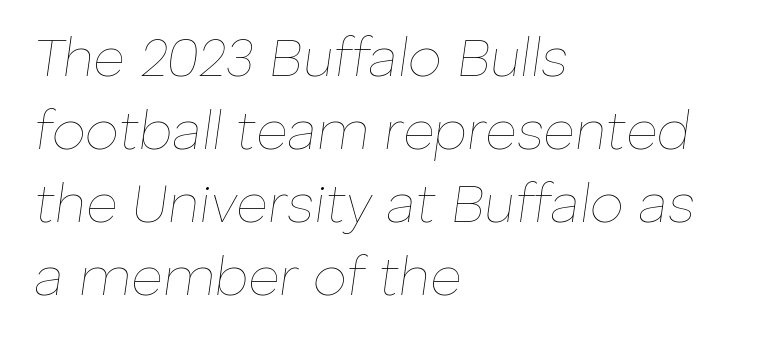
Normally led — the rows are evenly, conventionally spaced. This sample has the flowing, uneven cadence of proportional lettering. Each stroke keeps to a modest, everyday thickness or less. This rendering uses left alignment, leaving the right contour irregular. Descenders hang freely into open space.
